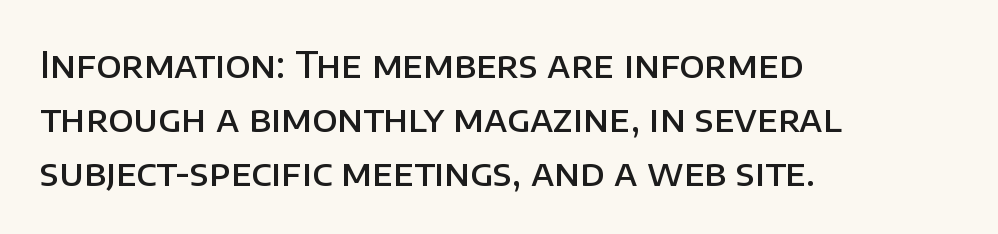
Nobody drew a line under any word here. One glance says typical: line gaps are just what's usual. When letters stand straight like this, we call the style roman or upright. Each line starts at the same left margin while the right side varies. Do the characters align in a grid? No, the font is proportional. Each letter's strokes conclude bluntly, with no projecting serifs.
